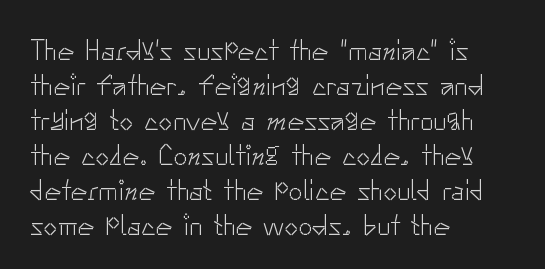
The image shows 28 px light sans-serif type, upright; set left-aligned, normal line spacing (1.25x), normal letter spacing, not underlined; low stroke contrast and a small x-height.
